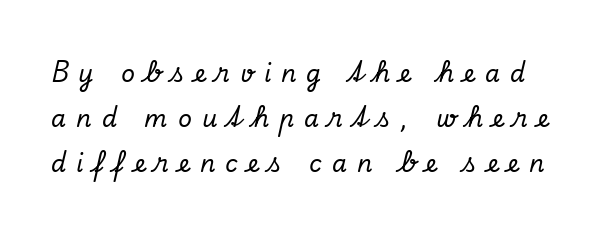
Type without underlining. Loose tracking; the words dissolve into strings of separated letters. This is oblique type, the kind used for emphasis or titles.
